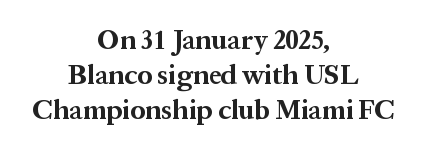
Tracking value appears to be zero — textbook default spacing. A roman cut, with each character standing at attention. One glance says typical: line gaps are just what's usual. Rule under the text: the space is simply empty. Typesetter's note: full bold, strokes at maximum text heaviness.
